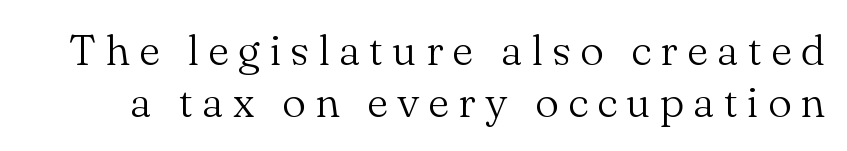
{"serif": "yes", "italic": "no", "bold": "no", "weight": "light", "width": "normal", "stroke_contrast": "medium", "x_height": "small", "monospaced": "no", "underline": "no", "line_spacing_ratio": 1.22, "letter_spacing": "wide", "letter_spacing_em": 0.21, "glyph_px": 43}
